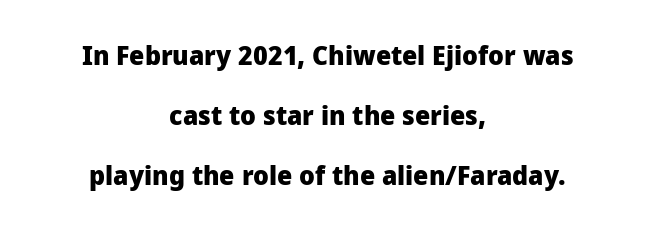
Lines of text with bare space underneath. Quick note: interline space is abundant. A full-strength bold gives these letters their thick strokes. The paragraph shown floats in the horizontal middle. Glyph-to-glyph distance matches everyday printed text. Quick note: not italic, upright.
